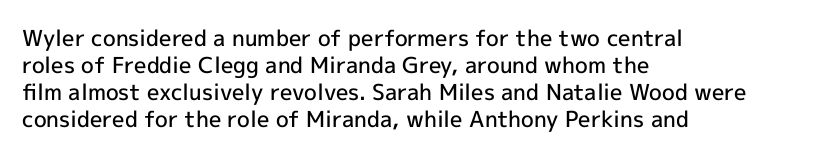
{"italic": "no", "bold": "semi", "underline": "no", "align": "left", "line_spacing_ratio": 1.23, "letter_spacing": "normal", "letter_spacing_em": 0.0, "glyph_px": 22}
